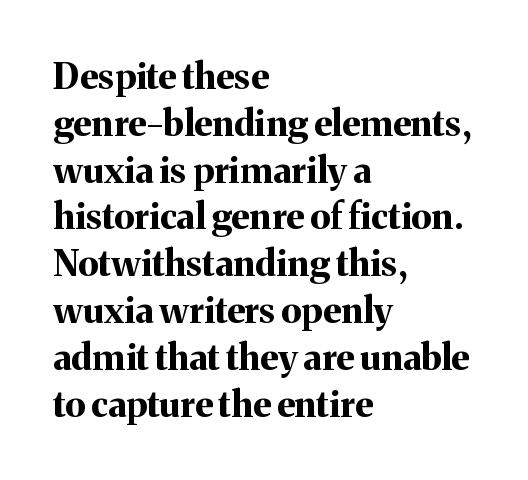
The image shows 36 px bold serif type, upright; set left-aligned, normal line spacing (1.3x), normal letter spacing, not underlined; medium stroke contrast and a medium x-height.
